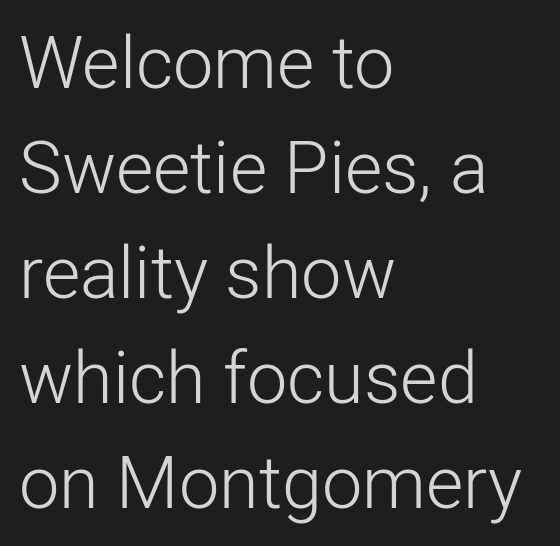
The image shows 72 px light sans-serif type, upright; set left-aligned, normal line spacing (1.46x), normal letter spacing, not underlined; low stroke contrast and a medium x-height.
